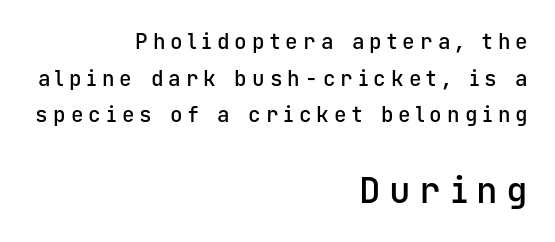
{"serif": "no", "italic": "no", "bold": "semi", "weight": "semibold", "width": "normal", "stroke_contrast": "low", "x_height": "medium", "monospaced": "yes", "underline": "no", "align": "right", "line_spacing_ratio": 1.75, "letter_spacing": "wide", "letter_spacing_em": 0.24, "larger_block": "second", "size_ratio": 1.71, "glyph_px": 36}
